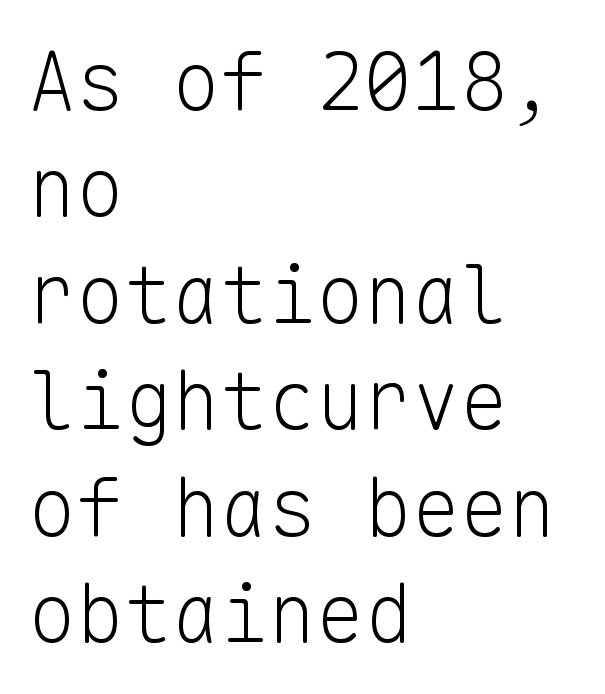
Q: Is the text bold? A: No.
Q: Is the text italic (slanted)? A: No, it is upright.
Q: Is the typeface a serif or a sans-serif typeface? A: Sans-serif.
Q: Is the text underlined? A: No.
Q: How is the paragraph aligned? A: Left-aligned.
Q: Is the spacing between letters normal or unusually wide? A: Normal.
Q: Is the spacing between lines tight, normal or loose? A: Normal.
Q: Width (condensed, normal, or wide)? A: Normal.
Q: Stroke contrast? A: Low.
Q: x-height? A: Medium.
Q: Monospaced? A: Yes.
